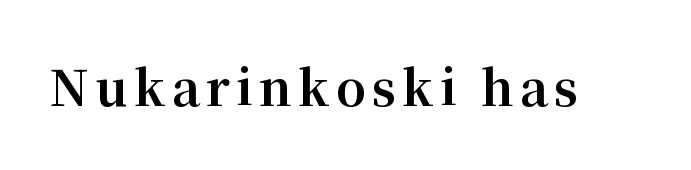
The image shows 48 px bold serif type, upright; set not underlined; medium stroke contrast and a medium x-height.
